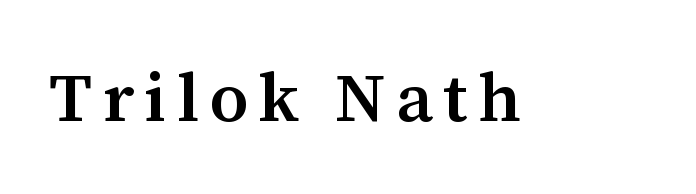
The image shows 69 px semibold serif type, upright; set not underlined; medium stroke contrast and a medium x-height.
